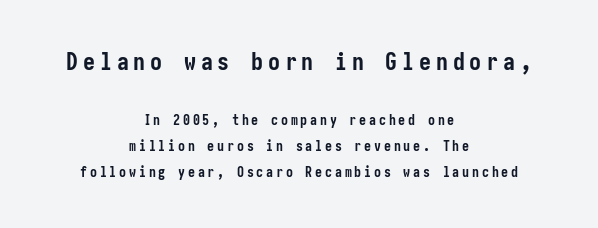
Q: Is the text bold? A: Yes.
Q: Is the text italic (slanted)? A: No, it is upright.
Q: Is the text underlined? A: No.
Q: How is the paragraph aligned? A: Centered.
Q: Is the spacing between letters normal or unusually wide? A: Unusually wide.
Q: Which block of text is set in a larger size, the first (top) or the second (bottom)? A: The first (top) one.
